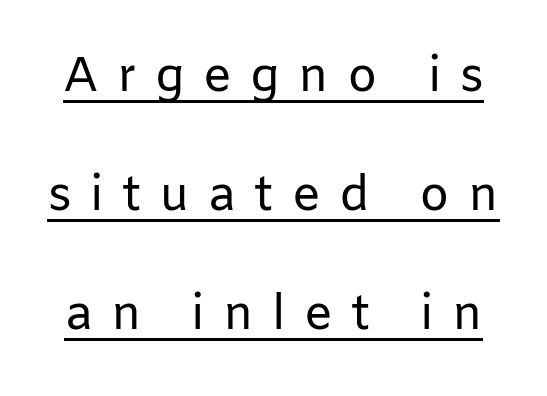
Q: Is the text bold? A: No.
Q: Is the text italic (slanted)? A: No, it is upright.
Q: Is the typeface a serif or a sans-serif typeface? A: Sans-serif.
Q: Is the text underlined? A: Yes.
Q: Is the spacing between letters normal or unusually wide? A: Unusually wide.
Q: Is the spacing between lines tight, normal or loose? A: Loose.
Q: Width (condensed, normal, or wide)? A: Normal.
Q: Stroke contrast? A: Low.
Q: x-height? A: Medium.
Q: Monospaced? A: No.
